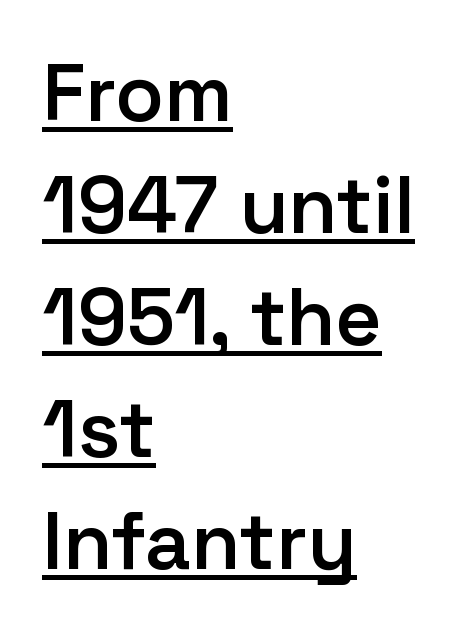
The image shows 80 px semibold sans-serif type, upright; set left-aligned, normal line spacing (1.4x), normal letter spacing, underlined; low stroke contrast and a medium x-height.
